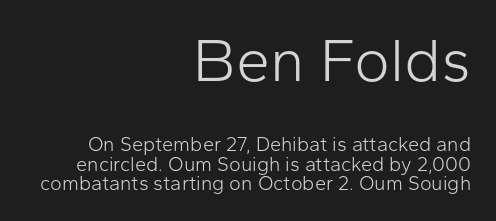
The passage shown is typed in a proportional face where columns would drift. What kind of face is this? One without serifs — a sans. No word sits above an underline. Summary of vertical rhythm: compact, with narrow interline spacing.
